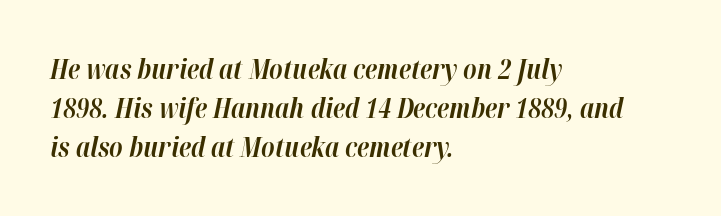
The image shows 27 px bold type, italic (leaning right); set left-aligned, normal line spacing (1.45x), normal letter spacing, not underlined.
